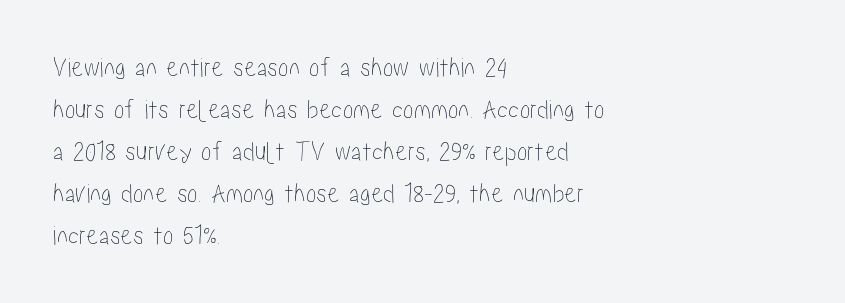
The image shows 28 px condensed type, upright; set left-aligned, normal line spacing (1.5x), normal letter spacing, not underlined; low stroke contrast and a medium x-height.
